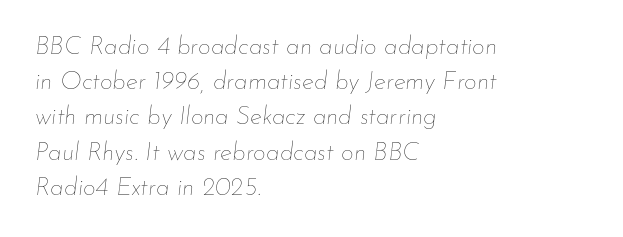
{"italic": "yes", "lean": "right", "slant_degrees": 7, "bold": "no", "underline": "no", "align": "left", "line_spacing": "normal", "line_spacing_ratio": 1.41, "letter_spacing": "normal", "letter_spacing_em": 0.0, "glyph_px": 25}
